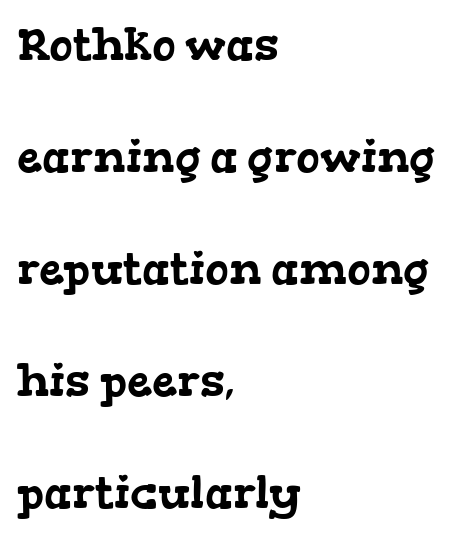
Q: Is the typeface a serif or a sans-serif typeface? A: Serif.
Q: Is the text underlined? A: No.
Q: How is the paragraph aligned? A: Left-aligned.
Q: Is the spacing between letters normal or unusually wide? A: Normal.
Q: Is the spacing between lines tight, normal or loose? A: Loose.
Q: Width (condensed, normal, or wide)? A: Wide.
Q: Stroke contrast? A: Low.
Q: x-height? A: Medium.
Q: Monospaced? A: No.
